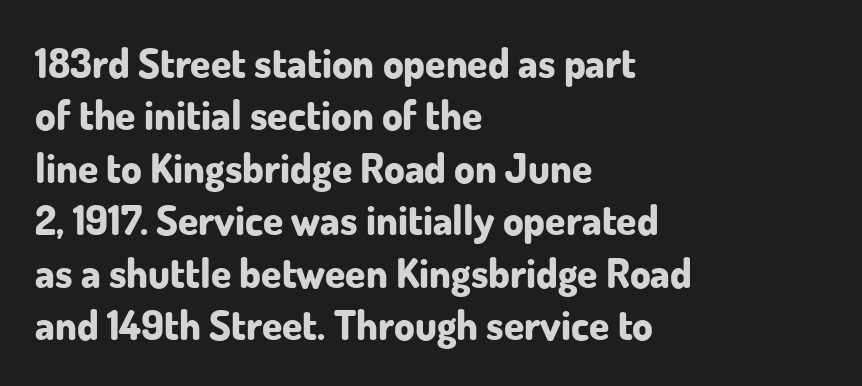
The image shows 41 px bold sans-serif type, upright; set left-aligned, normal line spacing (1.28x), normal letter spacing, not underlined; low stroke contrast and a small x-height.
